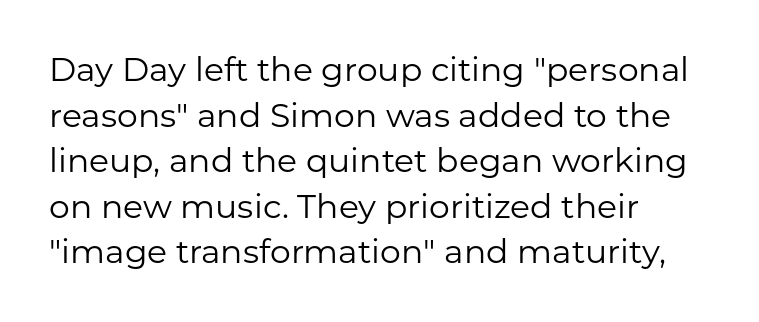
{"serif": "no", "italic": "no", "bold": "no", "weight": "regular", "width": "normal", "stroke_contrast": "low", "x_height": "medium", "monospaced": "no", "underline": "no", "align": "left", "line_spacing": "normal", "line_spacing_ratio": 1.38, "letter_spacing": "normal", "letter_spacing_em": 0.0, "glyph_px": 33}
